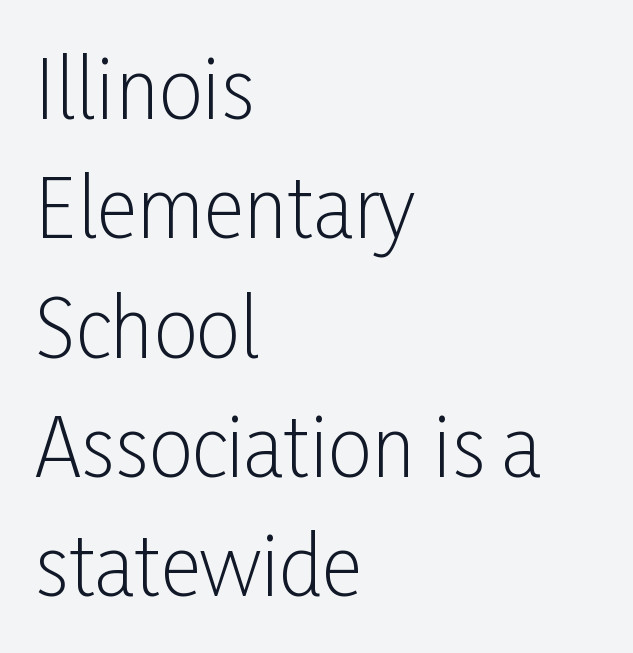
The image shows 79 px light, condensed sans-serif type, upright; set left-aligned, normal line spacing (1.51x), normal letter spacing, not underlined; low stroke contrast and a medium x-height.
